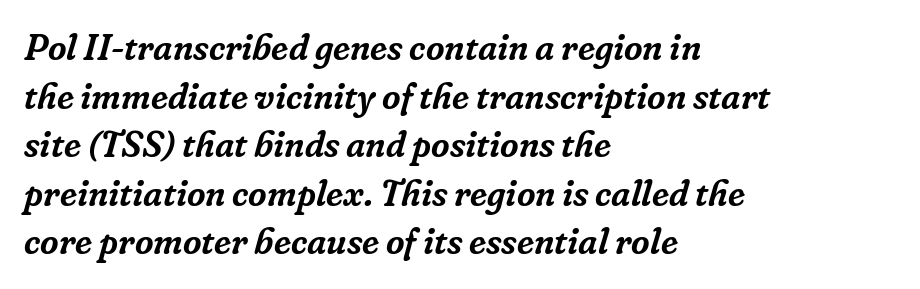
{"serif": "yes", "italic": "yes", "lean": "right", "slant_degrees": 16, "width": "normal", "stroke_contrast": "low", "x_height": "medium", "monospaced": "no", "underline": "no", "align": "left", "line_spacing": "normal", "line_spacing_ratio": 1.35, "letter_spacing": "normal", "letter_spacing_em": 0.0, "glyph_px": 36}
